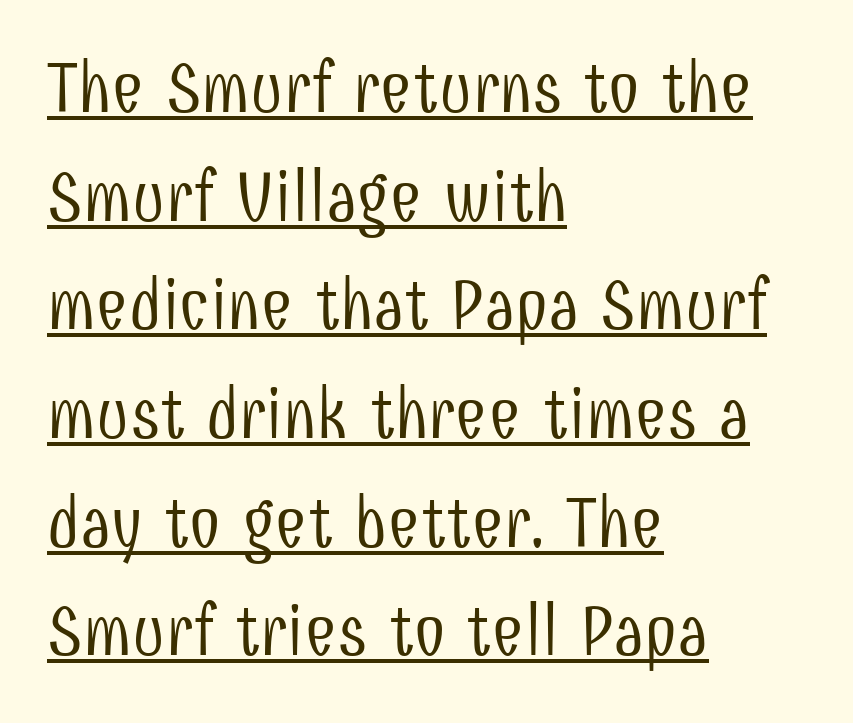
The image shows 71 px light, condensed sans-serif type, upright; set left-aligned, normal line spacing (1.53x), normal letter spacing, underlined; low stroke contrast and a medium x-height.
